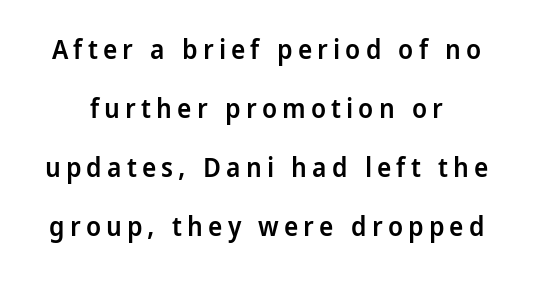
The specimen reads as upright at a glance. Slightly chunky letters — semibold, I'd say, not full bold. Does the leading feel generous? Absolutely, it's lavish. Underline: absent.
